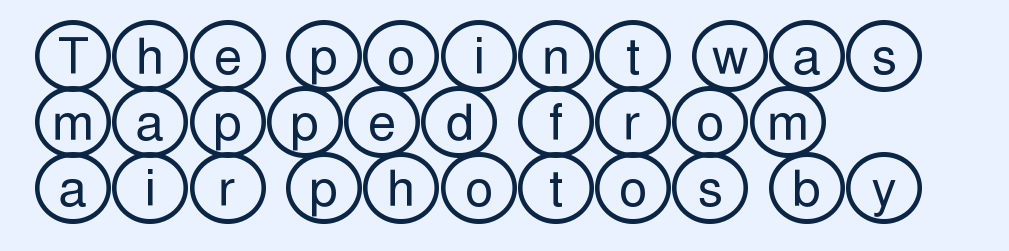
{"italic": "no", "width": "wide", "x_height": "large", "underline": "no", "align": "left", "line_spacing": "normal", "line_spacing_ratio": 1.32, "letter_spacing": "normal", "letter_spacing_em": 0.0, "glyph_px": 50}
